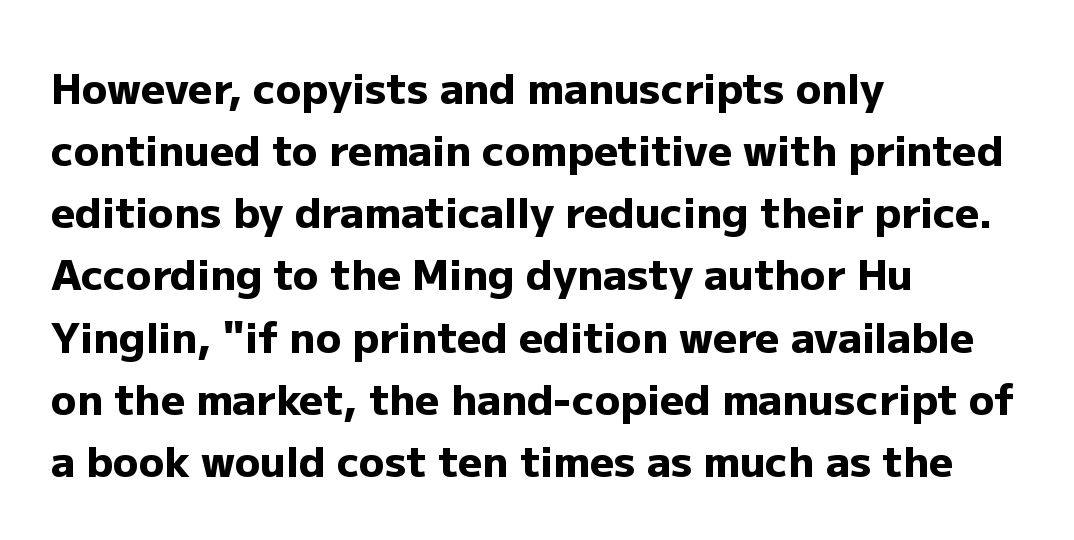
Words float on clear page, feet unadorned. Unlike a traditional serif, this face leaves its strokes unadorned. Is the block centered? No — it sits flush against the left margin. Summary of vertical rhythm: regular, with standard interline spacing.
